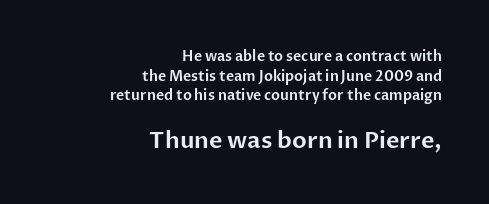
The image shows 23 px text type, upright; set right-aligned, normal line spacing (1.41x), normal letter spacing, not underlined; the second (bottom) block is 1.64x larger.
